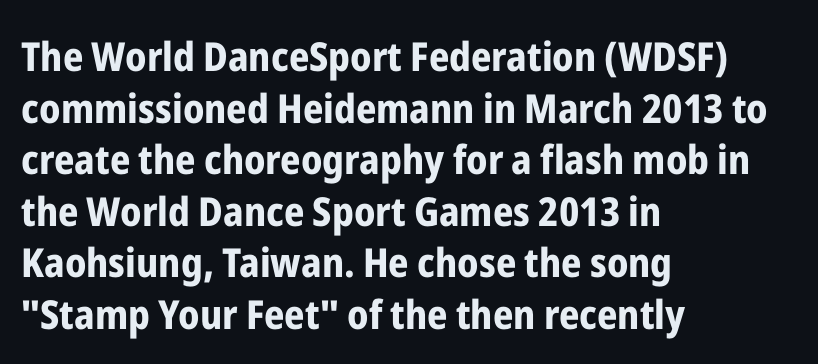
Just letters on the line, the space beneath them empty. In CSS terms this would be text-align: left. This is sans-serif lettering, the kind often seen on screens and signage. Is the letter spacing exaggerated? No — it looks like the ordinary default.
